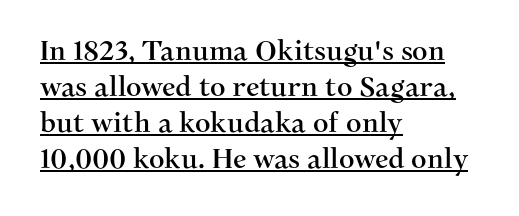
{"italic": "no", "underline": "yes", "align": "left", "line_spacing": "normal", "line_spacing_ratio": 1.33, "letter_spacing": "normal", "letter_spacing_em": 0.0, "glyph_px": 27}
